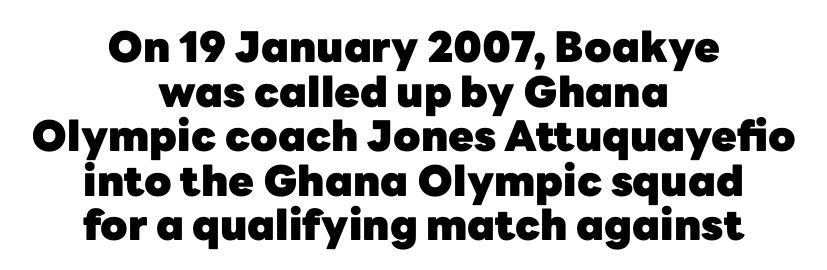
{"serif": "no", "italic": "no", "bold": "yes", "weight": "heavy", "width": "normal", "stroke_contrast": "low", "x_height": "medium", "monospaced": "no", "underline": "no", "align": "center", "line_spacing": "tight", "line_spacing_ratio": 1.06, "letter_spacing": "normal", "letter_spacing_em": 0.0, "glyph_px": 42}
